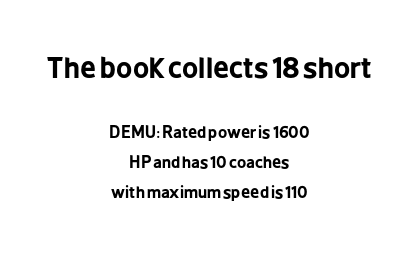
{"serif": "no", "italic": "no", "bold": "yes", "weight": "bold", "width": "condensed", "stroke_contrast": "low", "x_height": "medium", "monospaced": "no", "underline": "no", "align": "center", "line_spacing": "loose", "line_spacing_ratio": 1.9, "letter_spacing": "normal", "letter_spacing_em": 0.0, "larger_block": "first", "size_ratio": 1.75, "glyph_px": 28}
